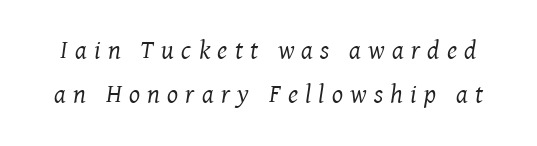
Is there much room between lines? A standard amount, neither cramped nor airy. Spacing between characters has been opened up far beyond the box default. Quick note: italic. Unbolded letterforms with no extra heft. Anything drawn beneath the words? Only blank space.
